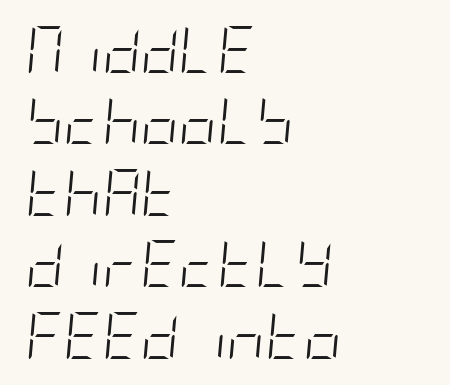
Q: Is the text bold? A: No.
Q: Is the text italic (slanted)? A: Yes, it leans right by about 5 degrees.
Q: Is the text underlined? A: No.
Q: How is the paragraph aligned? A: Left-aligned.
Q: Is the spacing between letters normal or unusually wide? A: Normal.
Q: Is the spacing between lines tight, normal or loose? A: Normal.
Q: Width (condensed, normal, or wide)? A: Condensed.
Q: Stroke contrast? A: Low.
Q: x-height? A: Large.
